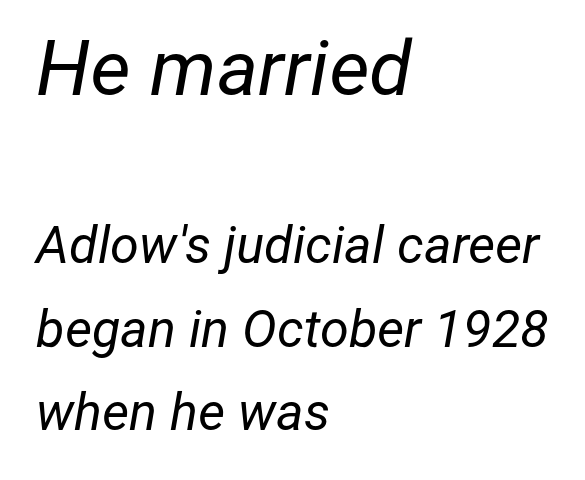
Every row of glyphs begins at an identical x-position on the left. This sample keeps an unexceptional amount of space between lines. Reading top to bottom, the characters get smaller at the block break. The space directly below the letters is spotless. Every character sits at an angle, as italics do. Letter spacing: default.
